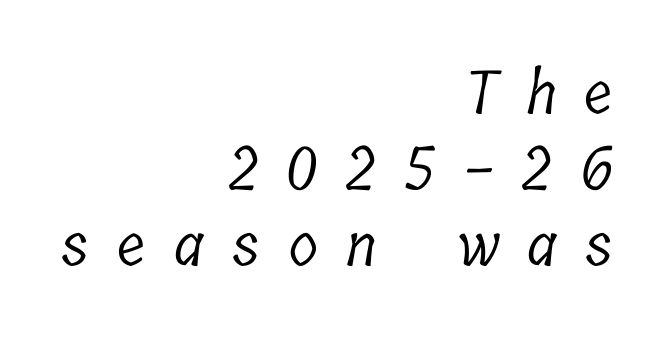
{"serif": "yes", "bold": "no", "weight": "light", "width": "condensed", "stroke_contrast": "low", "x_height": "medium", "monospaced": "no", "underline": "no", "align": "right", "line_spacing": "normal", "line_spacing_ratio": 1.27, "letter_spacing": "wide", "letter_spacing_em": 0.47, "glyph_px": 60}
